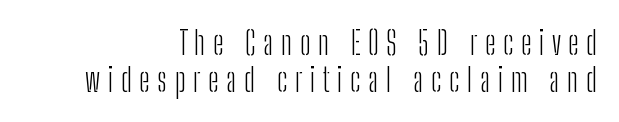
The image shows 33 px light, condensed sans-serif type, upright; set right-aligned, tight line spacing (1.12x), unusually wide letter spacing (+0.23 em), not underlined; low stroke contrast and a medium x-height.
